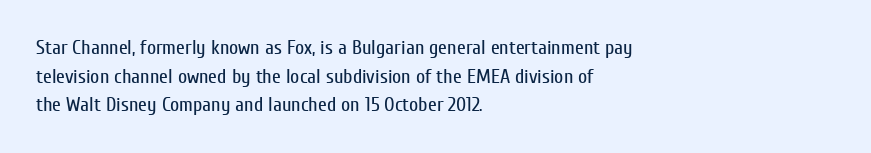
The image shows 20 px text type, upright; set left-aligned, normal line spacing (1.43x), normal letter spacing, not underlined.
